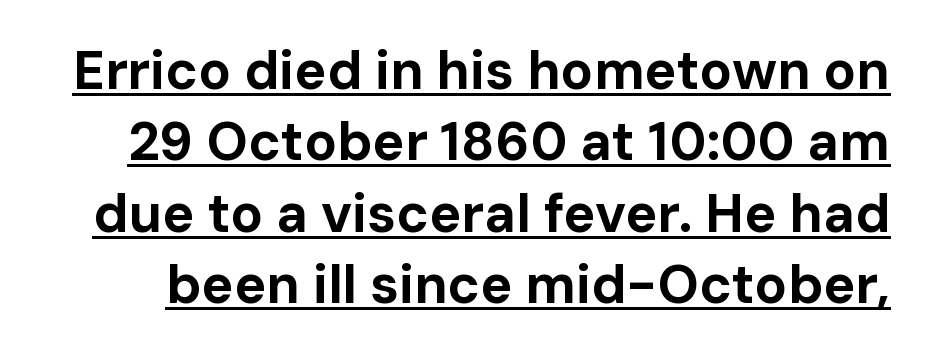
The image shows 54 px bold sans-serif type, upright; set normal line spacing (1.32x), normal letter spacing, underlined; low stroke contrast and a medium x-height.
